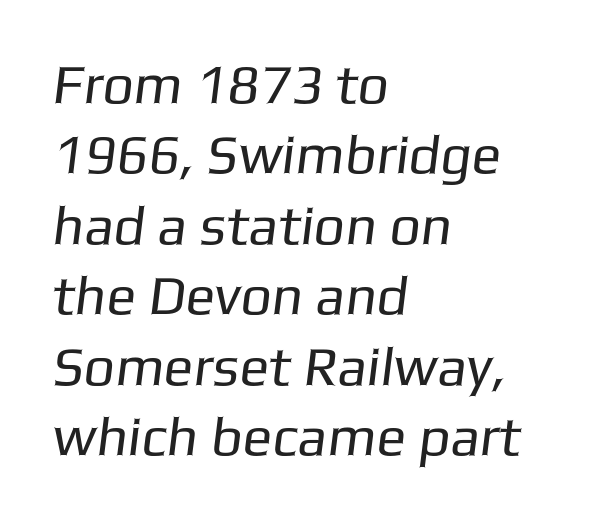
Line spacing here is normal. Where is the straight margin? On the left. Stem width sits at or under what a default text font uses. Does the type have serifs? No, each stem ends abruptly.
